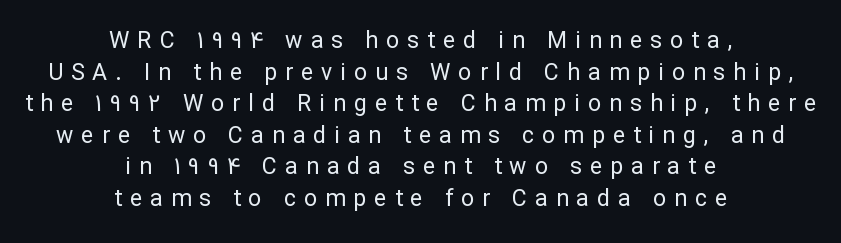
Q: Is the text bold? A: No.
Q: Is the text italic (slanted)? A: No, it is upright.
Q: Is the text underlined? A: No.
Q: How is the paragraph aligned? A: Centered.
Q: Is the spacing between letters normal or unusually wide? A: Unusually wide.
Q: Is the spacing between lines tight, normal or loose? A: Normal.
